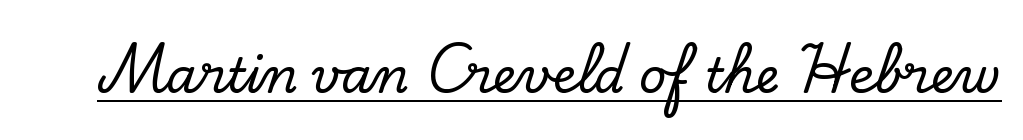
The image shows 48 px serif type; set normal letter spacing, underlined; low stroke contrast and a small x-height.
